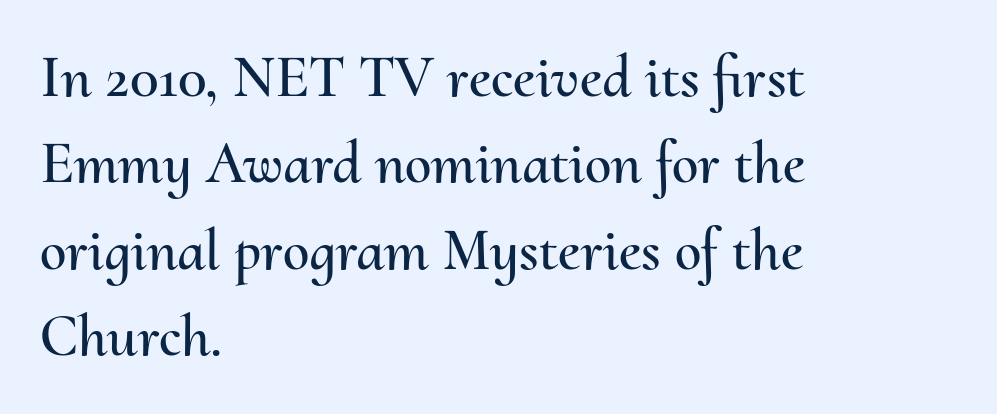
Q: Is the text italic (slanted)? A: No, it is upright.
Q: Is the text underlined? A: No.
Q: How is the paragraph aligned? A: Left-aligned.
Q: Is the spacing between letters normal or unusually wide? A: Normal.
Q: Is the spacing between lines tight, normal or loose? A: Normal.
Q: Width (condensed, normal, or wide)? A: Normal.
Q: Stroke contrast? A: Medium.
Q: x-height? A: Small.
Q: Monospaced? A: No.
